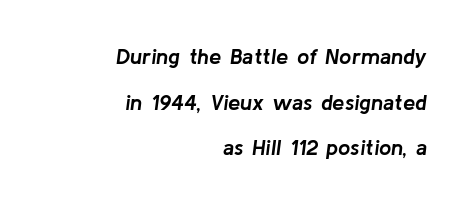
The image shows 22 px bold type, italic (leaning right); set right-aligned, loose line spacing (2.07x), normal letter spacing, not underlined.
